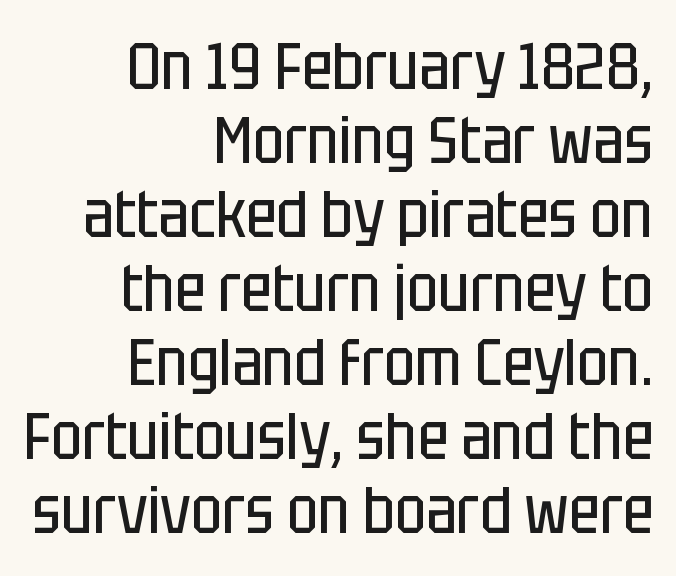
{"serif": "no", "italic": "no", "bold": "no", "weight": "regular", "width": "condensed", "stroke_contrast": "low", "x_height": "large", "monospaced": "no", "underline": "no", "align": "right", "line_spacing": "tight", "line_spacing_ratio": 1.12, "letter_spacing": "normal", "letter_spacing_em": 0.0, "glyph_px": 66}
